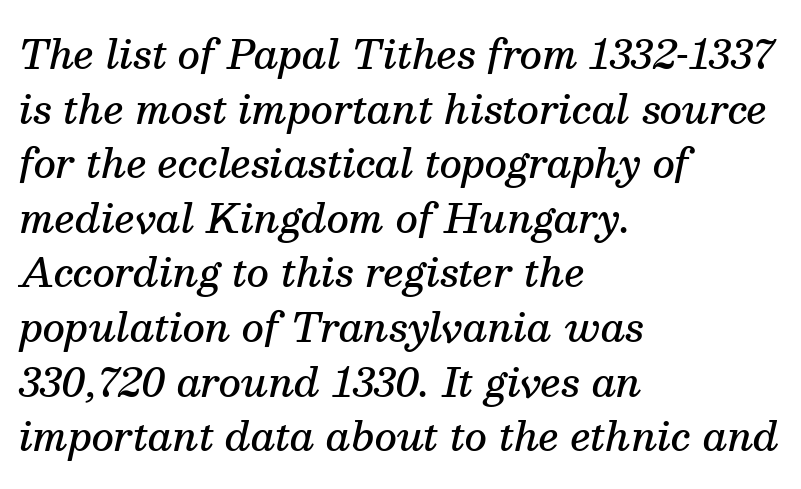
Q: Is the text bold? A: Semi-bold.
Q: Is the text italic (slanted)? A: Yes, it leans right by about 13 degrees.
Q: Is the typeface a serif or a sans-serif typeface? A: Serif.
Q: Is the text underlined? A: No.
Q: How is the paragraph aligned? A: Left-aligned.
Q: Is the spacing between letters normal or unusually wide? A: Normal.
Q: Is the spacing between lines tight, normal or loose? A: Normal.
Q: Width (condensed, normal, or wide)? A: Normal.
Q: Stroke contrast? A: Medium.
Q: x-height? A: Medium.
Q: Monospaced? A: No.
